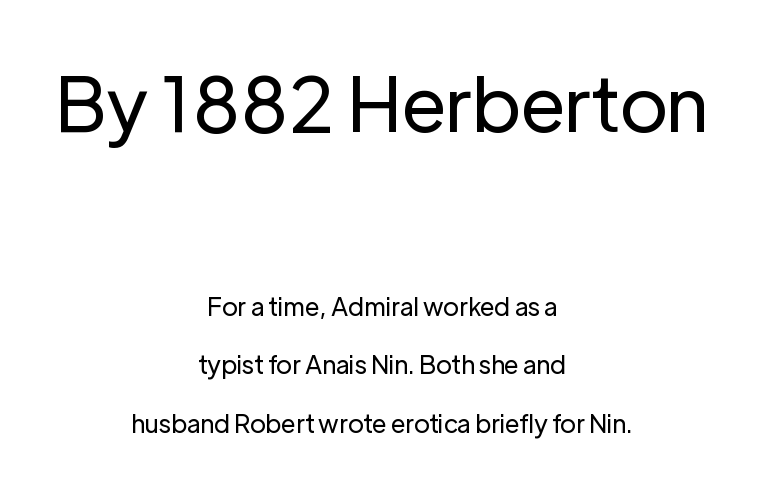
Letters rest on an invisible, unmarked baseline. The block of text is sparse from top to bottom, with ample space between rows. Standard letterfit; no display-style spreading of the glyphs. Each letter's strokes conclude bluntly, with no projecting serifs.
